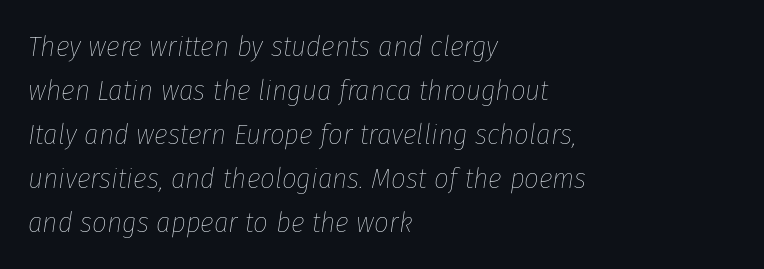
Q: Is the text bold? A: No.
Q: Is the text italic (slanted)? A: Yes, it leans right by about 8 degrees.
Q: Is the text underlined? A: No.
Q: How is the paragraph aligned? A: Left-aligned.
Q: Is the spacing between letters normal or unusually wide? A: Normal.
Q: Is the spacing between lines tight, normal or loose? A: Normal.
Q: Width (condensed, normal, or wide)? A: Condensed.
Q: Stroke contrast? A: Low.
Q: x-height? A: Medium.
Q: Monospaced? A: No.
